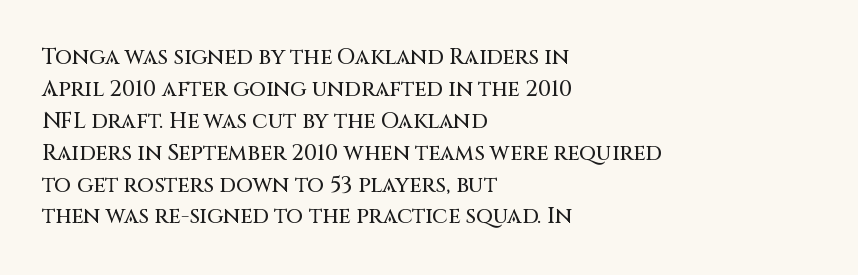
Q: Is the text italic (slanted)? A: No, it is upright.
Q: Is the text underlined? A: No.
Q: How is the paragraph aligned? A: Left-aligned.
Q: Is the spacing between letters normal or unusually wide? A: Normal.
Q: Is the spacing between lines tight, normal or loose? A: Normal.
